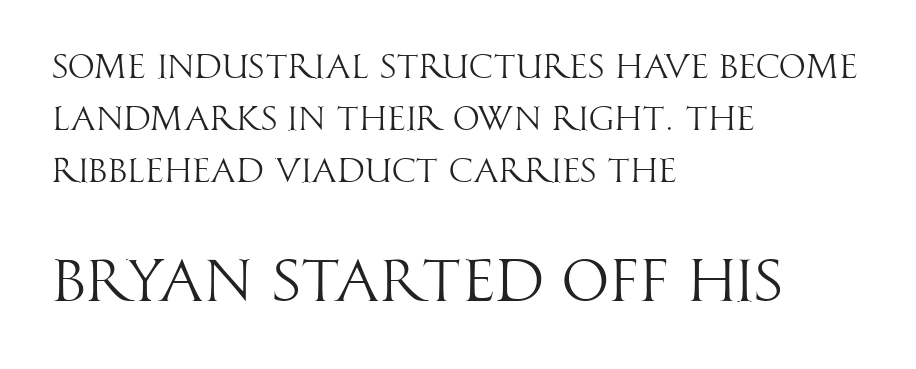
Q: Is the text bold? A: No.
Q: Is the text italic (slanted)? A: No, it is upright.
Q: Is the typeface a serif or a sans-serif typeface? A: Sans-serif.
Q: Is the text underlined? A: No.
Q: How is the paragraph aligned? A: Left-aligned.
Q: Is the spacing between letters normal or unusually wide? A: Normal.
Q: Is the spacing between lines tight, normal or loose? A: Normal.
Q: Which block of text is set in a larger size, the first (top) or the second (bottom)? A: The second (bottom) one.
Q: Width (condensed, normal, or wide)? A: Condensed.
Q: Stroke contrast? A: High.
Q: x-height? A: Large.
Q: Monospaced? A: No.
